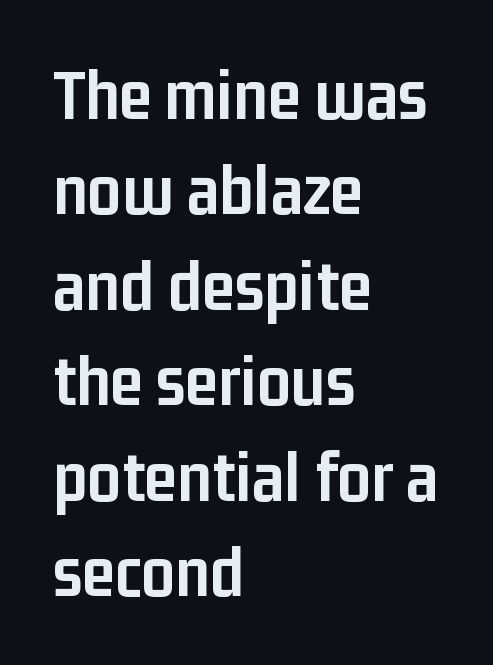
Q: Is the text bold? A: Yes.
Q: Is the text italic (slanted)? A: No, it is upright.
Q: Is the typeface a serif or a sans-serif typeface? A: Sans-serif.
Q: Is the text underlined? A: No.
Q: How is the paragraph aligned? A: Left-aligned.
Q: Is the spacing between letters normal or unusually wide? A: Normal.
Q: Is the spacing between lines tight, normal or loose? A: Normal.
Q: Width (condensed, normal, or wide)? A: Condensed.
Q: Stroke contrast? A: Low.
Q: x-height? A: Medium.
Q: Monospaced? A: No.
